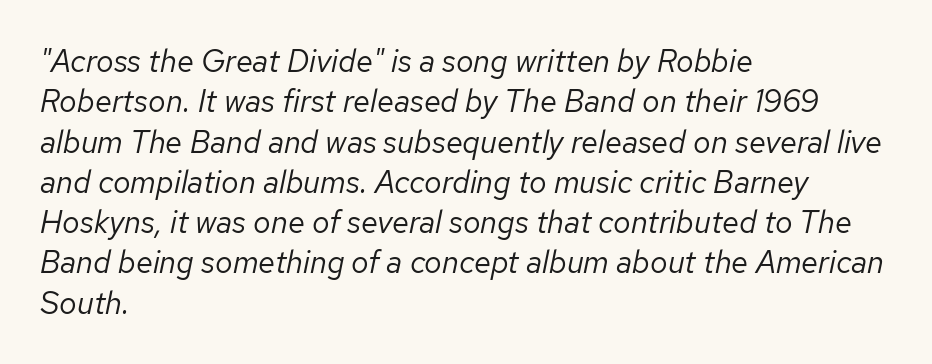
{"italic": "yes", "lean": "right", "slant_degrees": 12, "bold": "no", "weight": "regular", "width": "normal", "stroke_contrast": "low", "x_height": "medium", "monospaced": "no", "underline": "no", "align": "left", "line_spacing": "normal", "line_spacing_ratio": 1.3, "letter_spacing": "normal", "letter_spacing_em": 0.0, "glyph_px": 31}
